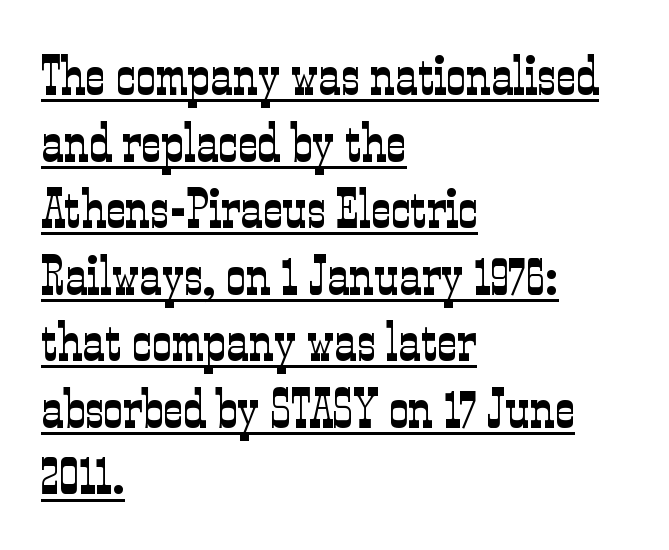
The rendering uses natural spacing where letterforms have individual widths. Nobody touched the tracking dial on this one. Line starts are locked; line ends wander. The specimen includes a rule beneath the text block's lines. Weight: not bold — regular or lighter. The typography opts for an upright posture over an oblique one.
